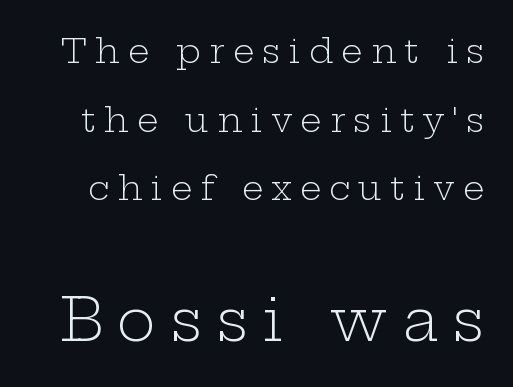
{"serif": "yes", "italic": "no", "bold": "no", "weight": "light", "width": "wide", "stroke_contrast": "low", "x_height": "medium", "monospaced": "no", "underline": "no", "line_spacing": "loose", "line_spacing_ratio": 2.02, "letter_spacing": "wide", "letter_spacing_em": 0.24, "larger_block": "second", "size_ratio": 1.74, "glyph_px": 59}
